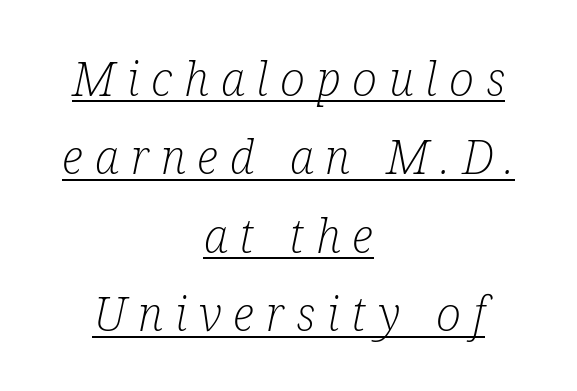
No chunkiness to these letters — they're not bold. Glyph-to-glyph distance is far greater than everyday printed text. How would I describe the line gaps? Plain and ordinary. This rendering uses center alignment, leaving both contours irregular but symmetric.
